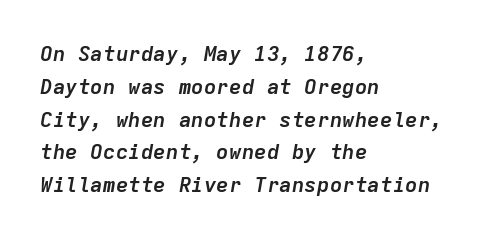
Successive baselines arrive at the customary interval. The text block is weighted toward the left margin, trailing off unevenly rightward. Any mark beneath the type? The region is blank. The line texture is even and compact thanks to regular tracking. Strokes here are thick enough to call this a true bold. If you drew a line through each stem, it would be angled.
